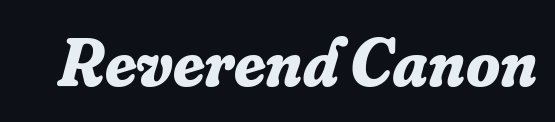
This sample has the flowing, uneven cadence of proportional lettering. Type style note: has serifs. There's an unmistakable incline to the writing here. The passage shown has conventional tracking throughout.
